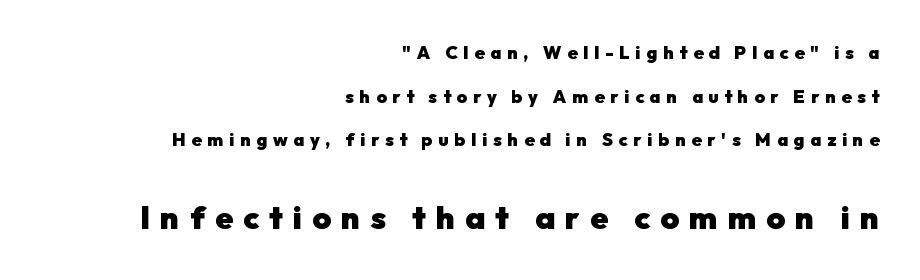
The image shows 32 px heavy sans-serif type, upright; set right-aligned, loose line spacing (2.42x), unusually wide letter spacing (+0.32 em), not underlined; the second (bottom) block is 1.78x larger; low stroke contrast and a medium x-height.
